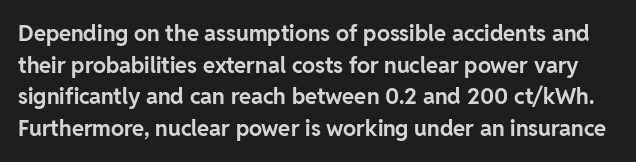
The image shows 22 px bold type, upright; set normal line spacing (1.44x), normal letter spacing, not underlined.
